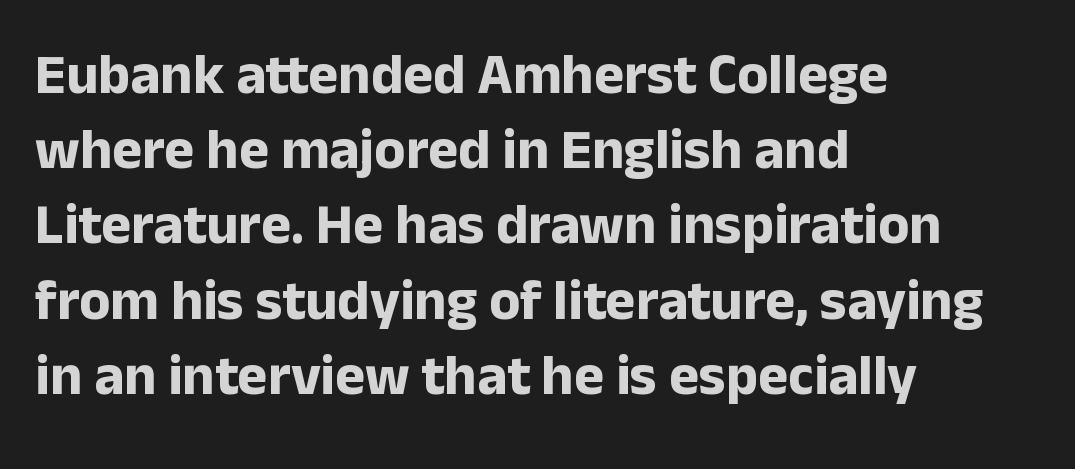
The image shows 57 px bold sans-serif type, upright; set left-aligned, normal line spacing (1.32x), normal letter spacing, not underlined; low stroke contrast and a medium x-height.
